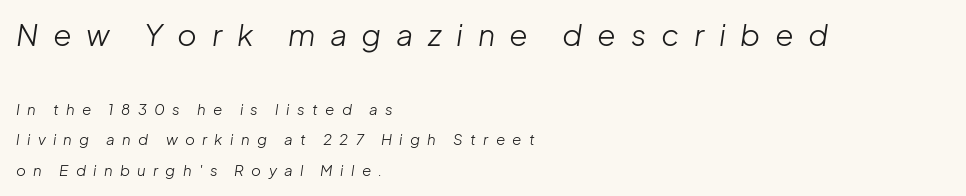
{"italic": "yes", "lean": "right", "slant_degrees": 8, "bold": "no", "weight": "light", "width": "normal", "stroke_contrast": "low", "x_height": "medium", "monospaced": "no", "underline": "no", "align": "left", "line_spacing": "loose", "line_spacing_ratio": 2.01, "letter_spacing": "wide", "letter_spacing_em": 0.49, "larger_block": "first", "size_ratio": 2.0, "glyph_px": 30}
